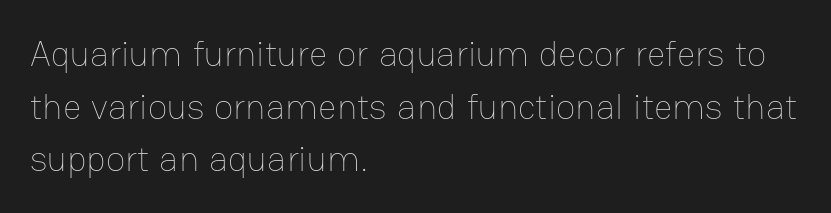
Q: Is the text bold? A: No.
Q: Is the text italic (slanted)? A: No, it is upright.
Q: Is the text underlined? A: No.
Q: How is the paragraph aligned? A: Left-aligned.
Q: Is the spacing between letters normal or unusually wide? A: Normal.
Q: Is the spacing between lines tight, normal or loose? A: Normal.
Q: Width (condensed, normal, or wide)? A: Normal.
Q: Stroke contrast? A: Low.
Q: x-height? A: Medium.
Q: Monospaced? A: No.
